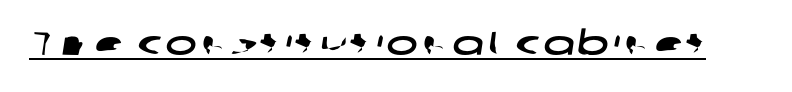
Q: Is the typeface a serif or a sans-serif typeface? A: Sans-serif.
Q: Is the text underlined? A: Yes.
Q: Width (condensed, normal, or wide)? A: Wide.
Q: Stroke contrast? A: Low.
Q: x-height? A: Medium.
Q: Monospaced? A: No.
